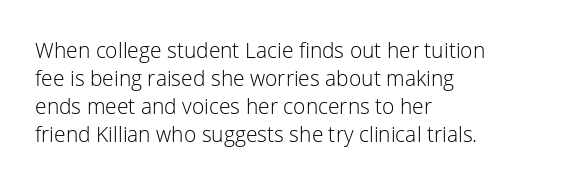
Visually the block forms a straight wall on the left and a jagged coastline on the right. Style check: upright. Bold? No — there's no thickening of the strokes. Notice how descenders clear the ascenders below comfortably — that's standard leading. Each word holds together tightly as a unit, with standard inter-letter gaps.
